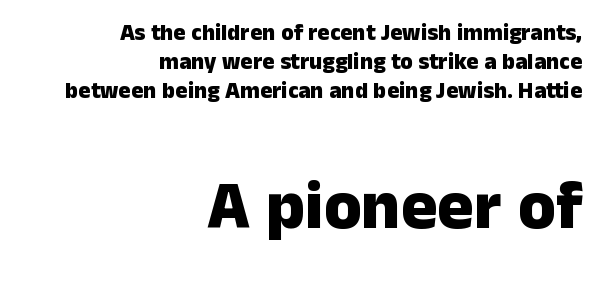
Spacing verdict: proportional, widths tailored to each character. This rendering uses right alignment, leaving the left contour irregular. The space between consecutive lines is moderate. The typeface chosen for these lines omits serifs. This rendering leaves character spacing at its baseline value.
